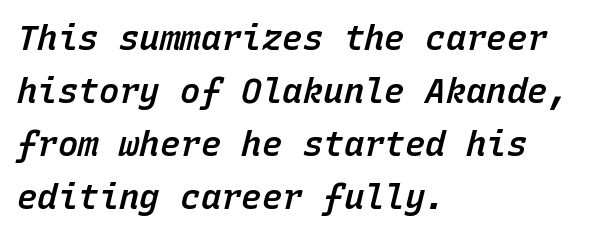
Looking at the ascenders, they clearly lean. Is there much room between lines? A standard amount, neither cramped nor airy. Here the glyphs are tracked normally, forming tight word shapes. On the weight axis this lands at semibold, roughly 600. Spacing verdict: monospaced, one width for all characters.
